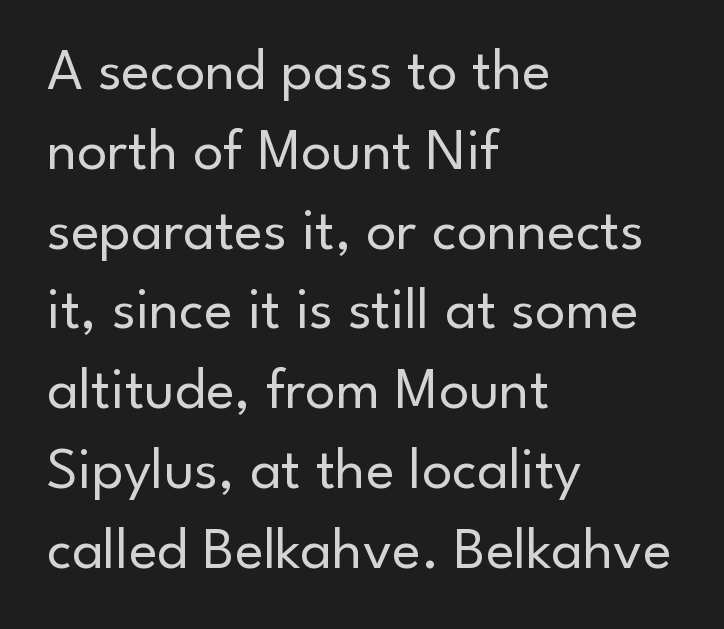
{"serif": "no", "italic": "no", "bold": "no", "weight": "regular", "width": "normal", "stroke_contrast": "low", "x_height": "small", "monospaced": "no", "underline": "no", "align": "left", "line_spacing": "normal", "line_spacing_ratio": 1.33, "letter_spacing": "normal", "letter_spacing_em": 0.0, "glyph_px": 60}
